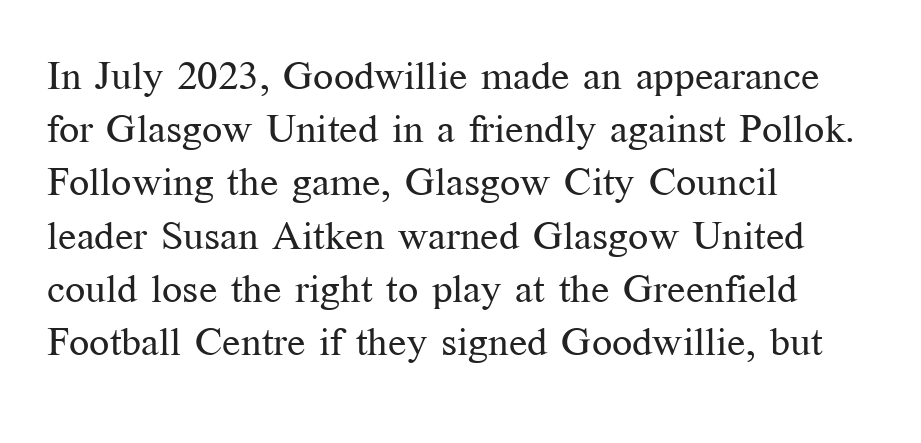
Examine the stroke ends and you'll spot serifs. Characters follow at the spacing the type designer built in. Note the varied advance widths — an 'i' is clearly narrower than an 'm'. Typeset ragged right — the left edge is the straight one.
